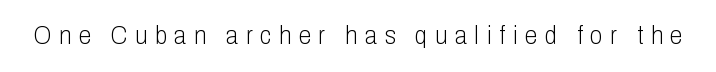
The image shows 25 px text type, upright; set unusually wide letter spacing (+0.31 em), not underlined.
